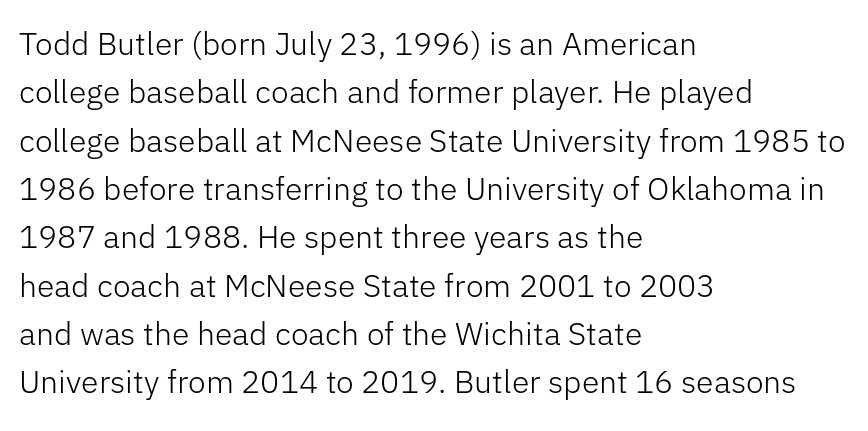
Caption: standard tracking, unaltered. When letters stand straight like this, we call the style roman or upright. The lines sit at an ordinary, default distance from one another. The glyphs in this specimen are sans serif. Check the space under the baseline: it is left empty.
